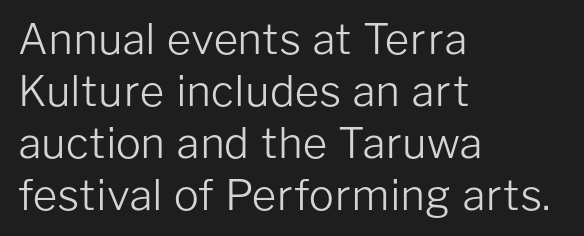
Q: Is the text bold? A: No.
Q: Is the text italic (slanted)? A: No, it is upright.
Q: Is the typeface a serif or a sans-serif typeface? A: Sans-serif.
Q: Is the text underlined? A: No.
Q: How is the paragraph aligned? A: Left-aligned.
Q: Is the spacing between letters normal or unusually wide? A: Normal.
Q: Width (condensed, normal, or wide)? A: Normal.
Q: Stroke contrast? A: Low.
Q: x-height? A: Medium.
Q: Monospaced? A: No.
